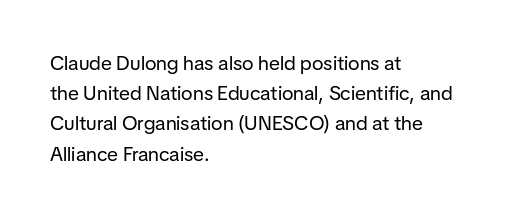
Q: Is the text bold? A: No.
Q: Is the text italic (slanted)? A: No, it is upright.
Q: Is the text underlined? A: No.
Q: How is the paragraph aligned? A: Left-aligned.
Q: Is the spacing between letters normal or unusually wide? A: Normal.
Q: Is the spacing between lines tight, normal or loose? A: Normal.
